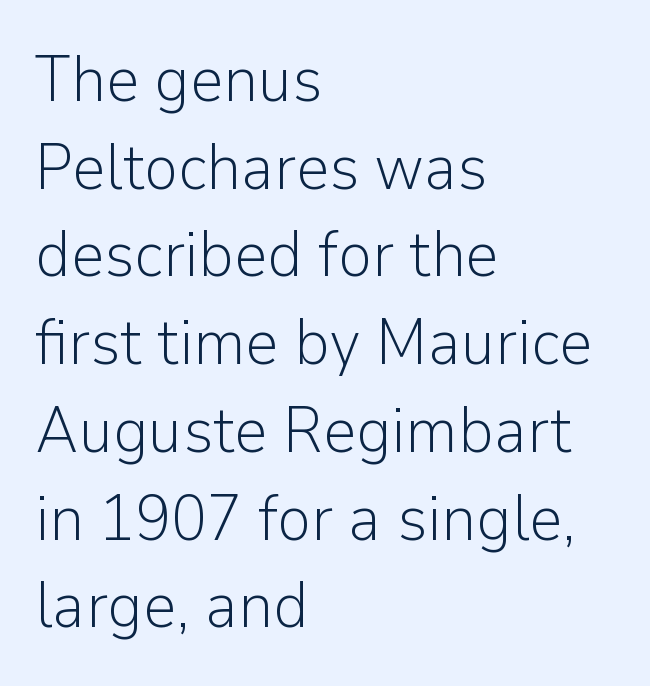
The typography opts for an upright posture over an oblique one. If you measured baseline to baseline, you'd find a middling distance. Type style note: lacks serifs. The face used here is proportionally spaced, like ordinary book or web type. The zone under the glyphs is completely vacant.
